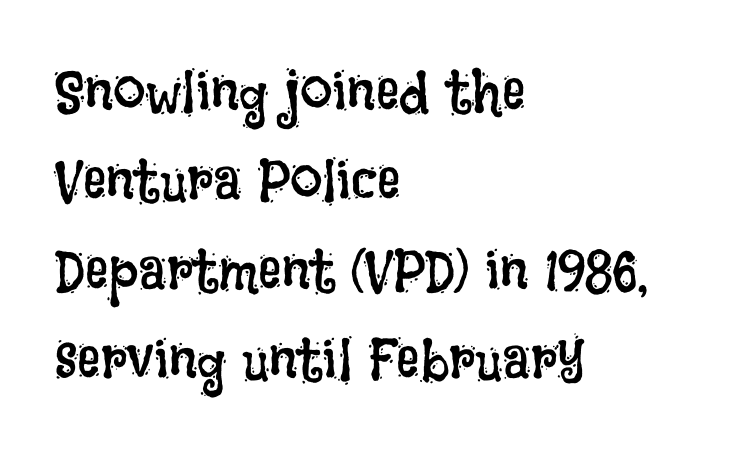
The image shows 58 px regular-weight, condensed type, upright; set left-aligned, normal line spacing (1.54x), normal letter spacing, not underlined; low stroke contrast and a large x-height.
